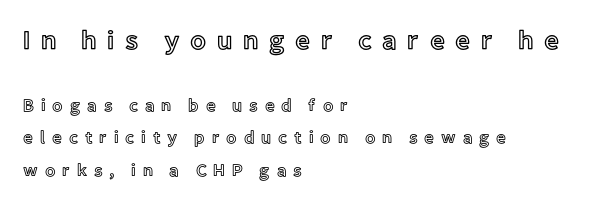
{"italic": "no", "underline": "no", "align": "left", "line_spacing": "loose", "line_spacing_ratio": 1.92, "letter_spacing": "wide", "letter_spacing_em": 0.4, "larger_block": "first", "size_ratio": 1.53, "glyph_px": 26}
